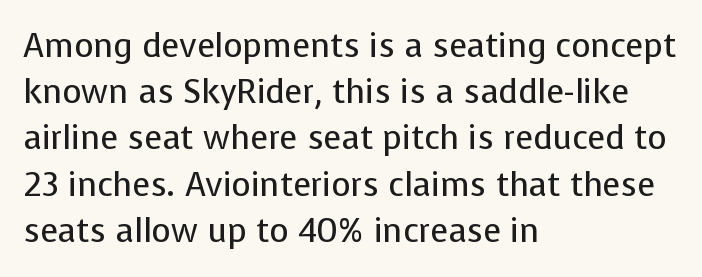
Q: Is the text bold? A: No.
Q: Is the text italic (slanted)? A: No, it is upright.
Q: Is the typeface a serif or a sans-serif typeface? A: Sans-serif.
Q: Is the text underlined? A: No.
Q: How is the paragraph aligned? A: Left-aligned.
Q: Is the spacing between letters normal or unusually wide? A: Normal.
Q: Is the spacing between lines tight, normal or loose? A: Normal.
Q: Width (condensed, normal, or wide)? A: Normal.
Q: Stroke contrast? A: Low.
Q: x-height? A: Medium.
Q: Monospaced? A: No.
